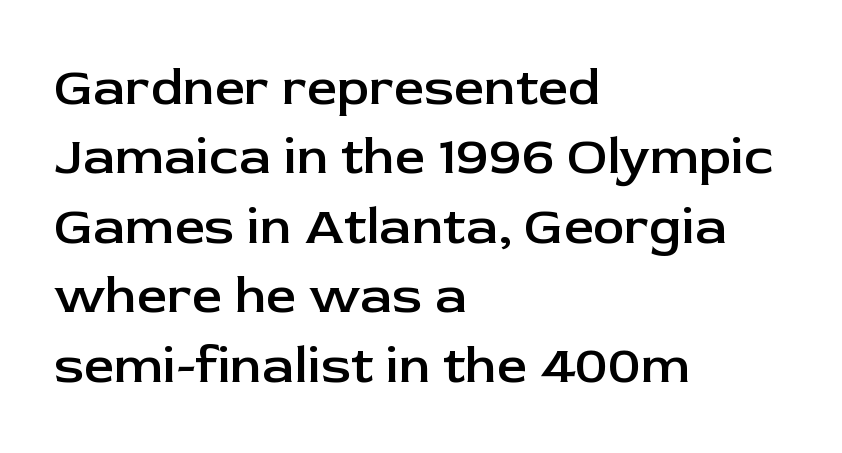
Q: Is the text bold? A: Semi-bold.
Q: Is the text italic (slanted)? A: No, it is upright.
Q: Is the typeface a serif or a sans-serif typeface? A: Sans-serif.
Q: Is the text underlined? A: No.
Q: How is the paragraph aligned? A: Left-aligned.
Q: Is the spacing between letters normal or unusually wide? A: Normal.
Q: Is the spacing between lines tight, normal or loose? A: Normal.
Q: Width (condensed, normal, or wide)? A: Normal.
Q: Stroke contrast? A: Low.
Q: x-height? A: Medium.
Q: Monospaced? A: No.
